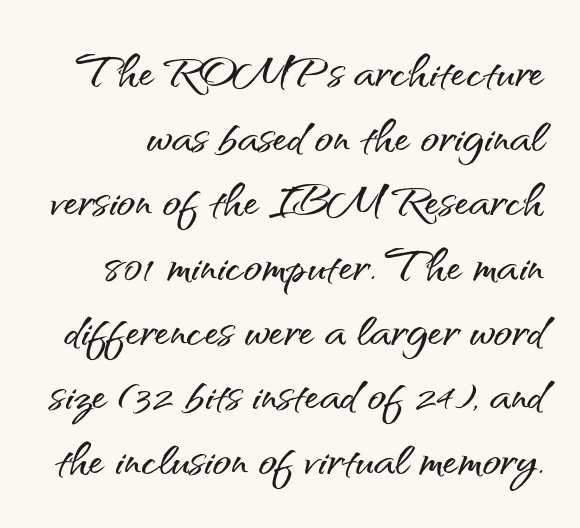
The font family rendered here belongs to the sans-serif group. The face used here is proportionally spaced, like ordinary book or web type. Rule under the text: the space is simply empty. No extra tracking has been applied to these lines. Baseline-to-baseline distance is barely more than the letter height.
